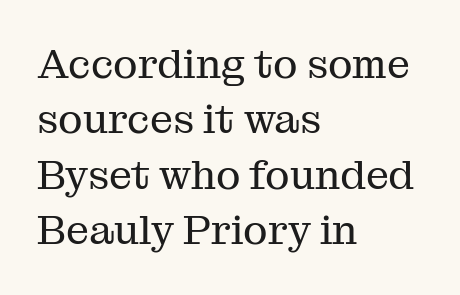
{"serif": "yes", "italic": "no", "bold": "no", "weight": "regular", "width": "normal", "stroke_contrast": "medium", "x_height": "medium", "monospaced": "no", "underline": "no", "align": "left", "line_spacing": "normal", "line_spacing_ratio": 1.35, "letter_spacing": "normal", "letter_spacing_em": 0.0, "glyph_px": 41}
